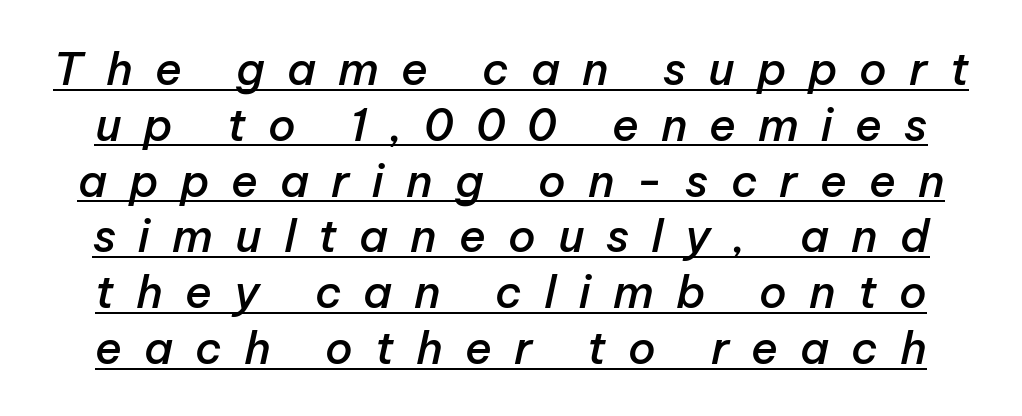
You can see a thin bar hugging the bottom of the glyphs. If you drew a line through each stem, it would be angled. Does the weight exceed regular? Yes, but only to semibold. Glyph-to-glyph distance is far greater than everyday printed text. A typesetter would call this proportional, since set widths differ per character.
